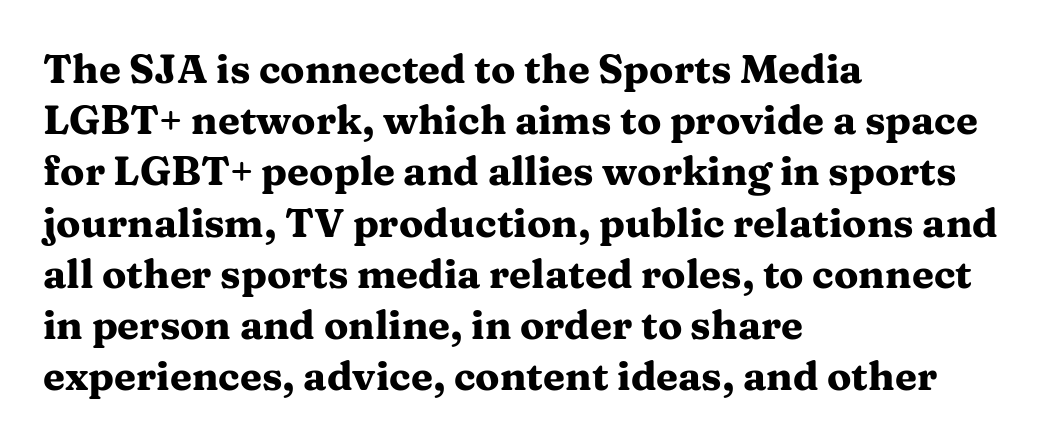
Proportional: the letters do not fall into vertical columns. Underline: absent. The line texture is even and compact thanks to regular tracking. Which margin do the lines hug? The left one — the right edge is uneven.
